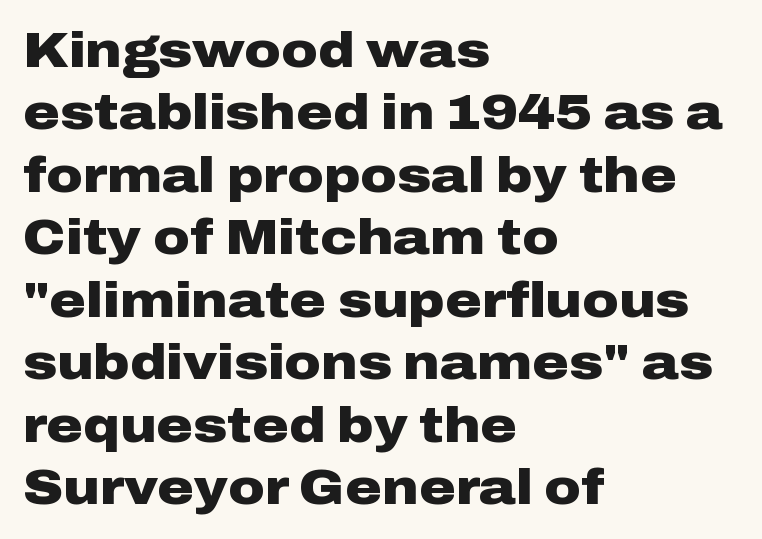
The image shows 50 px heavy, wide sans-serif type, upright; set left-aligned, normal line spacing (1.25x), normal letter spacing, not underlined; low stroke contrast and a medium x-height.
